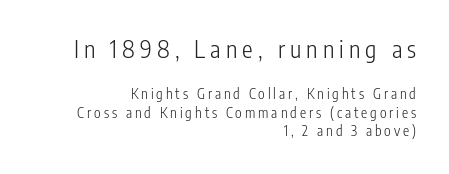
Q: Is the text bold? A: No.
Q: Is the text italic (slanted)? A: No, it is upright.
Q: Is the text underlined? A: No.
Q: How is the paragraph aligned? A: Right-aligned.
Q: Is the spacing between letters normal or unusually wide? A: Unusually wide.
Q: Is the spacing between lines tight, normal or loose? A: Normal.
Q: Which block of text is set in a larger size, the first (top) or the second (bottom)? A: The first (top) one.
